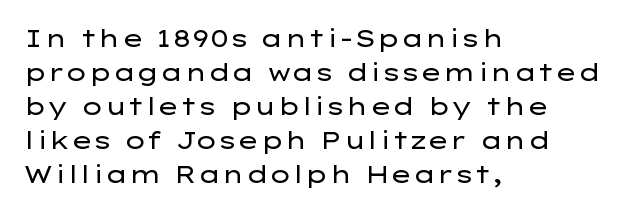
Q: Is the text bold? A: No.
Q: Is the text italic (slanted)? A: No, it is upright.
Q: Is the text underlined? A: No.
Q: How is the paragraph aligned? A: Left-aligned.
Q: Is the spacing between letters normal or unusually wide? A: Normal.
Q: Is the spacing between lines tight, normal or loose? A: Normal.
